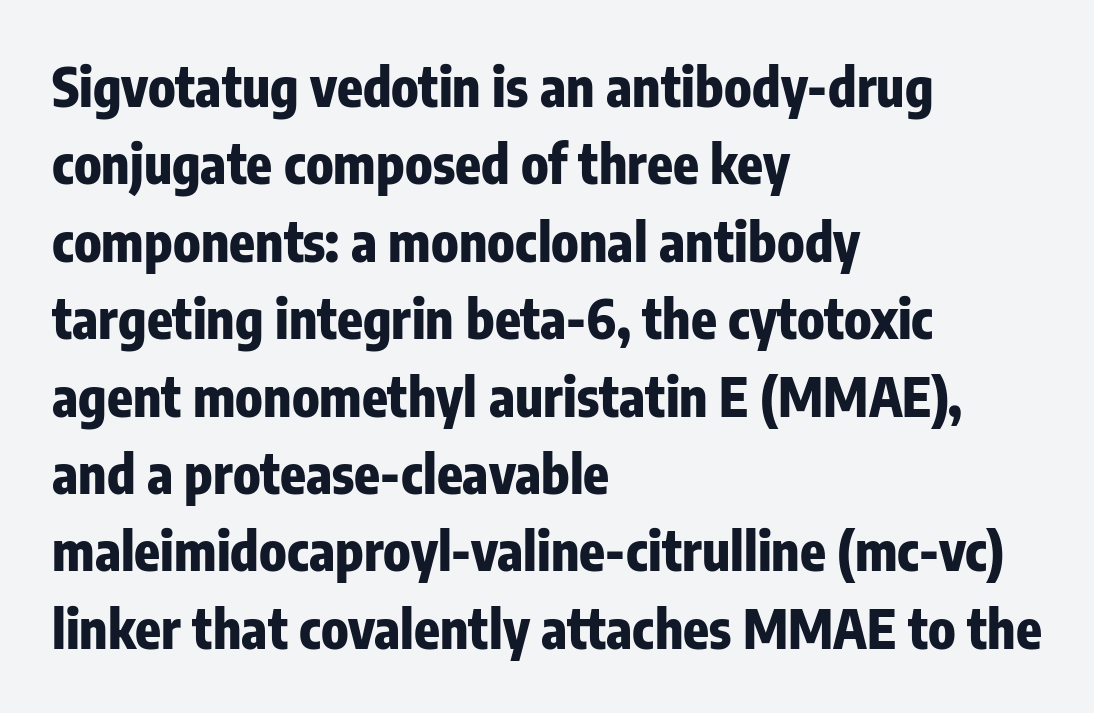
{"serif": "no", "italic": "no", "bold": "yes", "weight": "heavy", "width": "condensed", "stroke_contrast": "low", "x_height": "medium", "monospaced": "no", "underline": "no", "align": "left", "line_spacing": "normal", "line_spacing_ratio": 1.46, "letter_spacing": "normal", "letter_spacing_em": 0.0, "glyph_px": 53}
